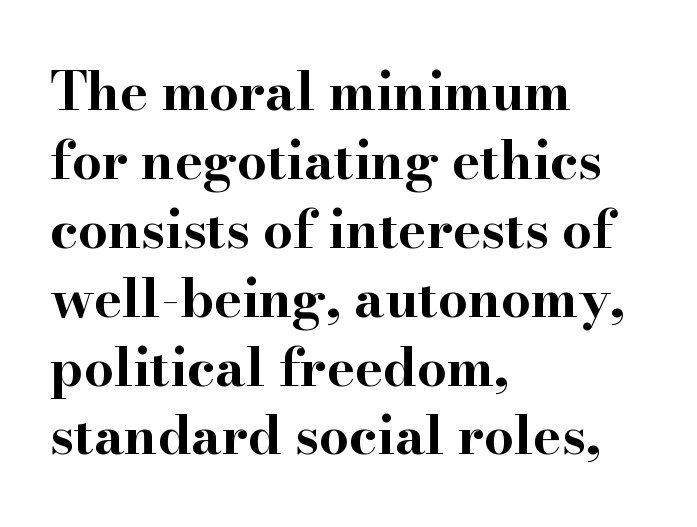
You can tell from the footed stems that serif type was used. Caption: multi-line text, flush left, ragged right. Ordinary non-slanted type is in use. Honestly, there is no underline to notice here at all. This sample has the flowing, uneven cadence of proportional lettering.
